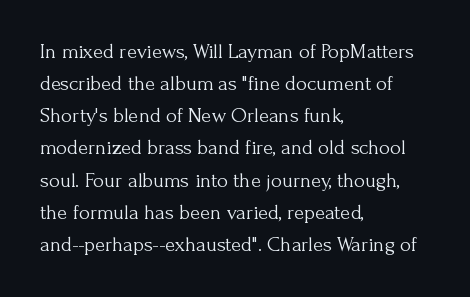
Is the block centered? No — it sits flush against the left margin. Honestly, the row spacing looks completely unremarkable. Check under the words: just untouched page. Ascenders rise straight up at ninety degrees. Nobody touched the tracking dial on this one.
